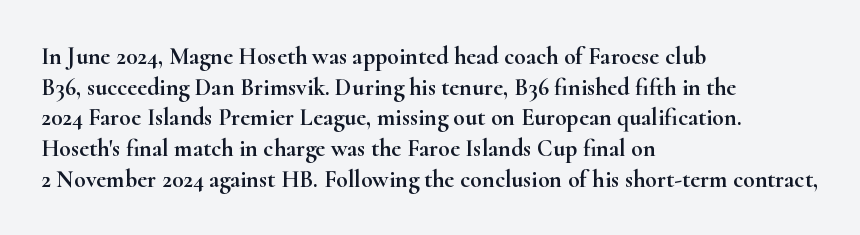
These lines stack with their left ends in a neat column. This sample uses plain, unmodified letter spacing. Rows of type keep a routine distance in the vertical direction. The glyphs are unaccompanied by any horizontal stroke below them. Vertical strokes here are truly vertical.
